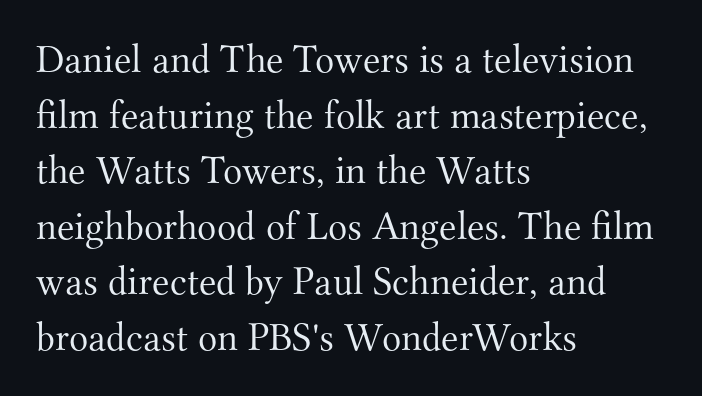
Q: Is the text bold? A: No.
Q: Is the text italic (slanted)? A: No, it is upright.
Q: Is the typeface a serif or a sans-serif typeface? A: Serif.
Q: Is the text underlined? A: No.
Q: How is the paragraph aligned? A: Left-aligned.
Q: Is the spacing between letters normal or unusually wide? A: Normal.
Q: Is the spacing between lines tight, normal or loose? A: Normal.
Q: Width (condensed, normal, or wide)? A: Normal.
Q: Stroke contrast? A: Medium.
Q: x-height? A: Small.
Q: Monospaced? A: No.
